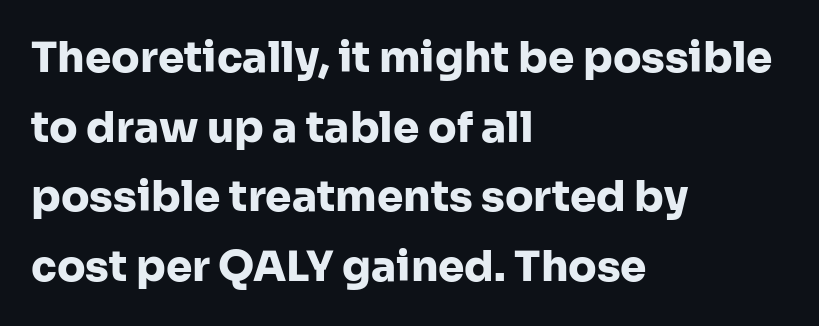
Q: Is the text bold? A: Yes.
Q: Is the text italic (slanted)? A: No, it is upright.
Q: Is the typeface a serif or a sans-serif typeface? A: Sans-serif.
Q: Is the text underlined? A: No.
Q: How is the paragraph aligned? A: Left-aligned.
Q: Is the spacing between letters normal or unusually wide? A: Normal.
Q: Is the spacing between lines tight, normal or loose? A: Normal.
Q: Width (condensed, normal, or wide)? A: Normal.
Q: Stroke contrast? A: Low.
Q: x-height? A: Medium.
Q: Monospaced? A: No.
